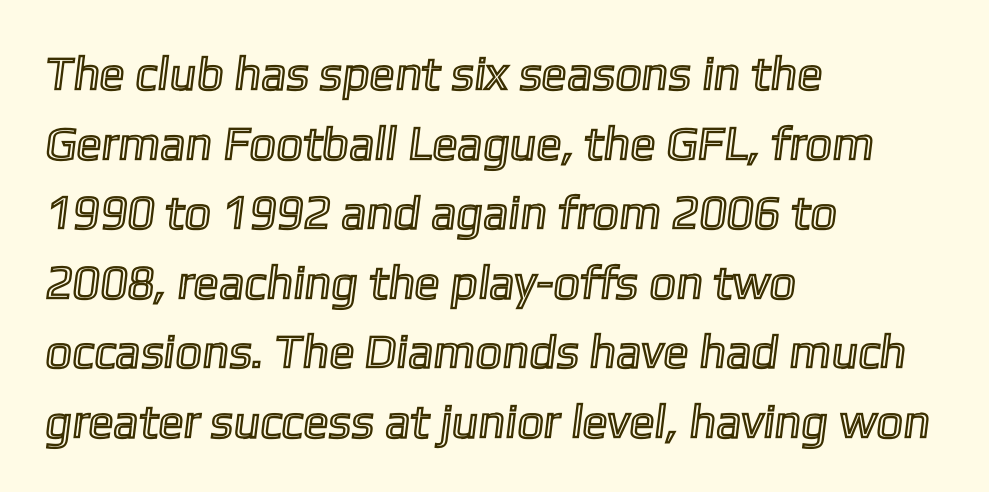
The image shows 47 px text type; set left-aligned, normal line spacing (1.48x), normal letter spacing, not underlined; a medium x-height.
